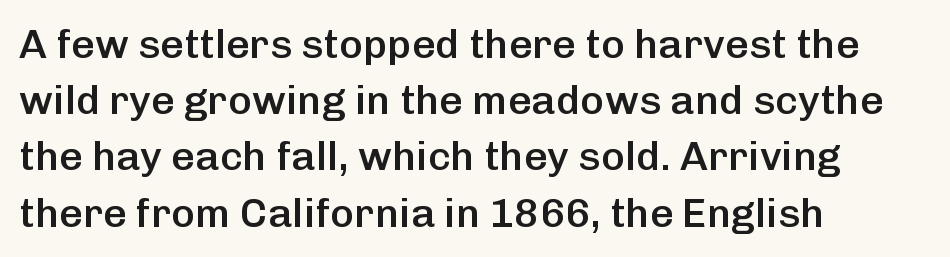
{"serif": "no", "italic": "no", "bold": "semi", "weight": "semibold", "width": "normal", "stroke_contrast": "low", "x_height": "medium", "monospaced": "no", "underline": "no", "align": "left", "line_spacing": "normal", "line_spacing_ratio": 1.37, "letter_spacing": "normal", "letter_spacing_em": 0.0, "glyph_px": 41}
